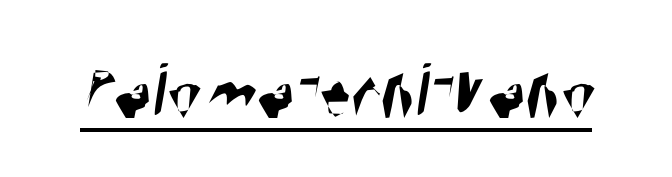
{"serif": "no", "width": "condensed", "stroke_contrast": "high", "x_height": "large", "monospaced": "no", "underline": "yes", "letter_spacing": "normal", "letter_spacing_em": 0.0, "glyph_px": 78}
